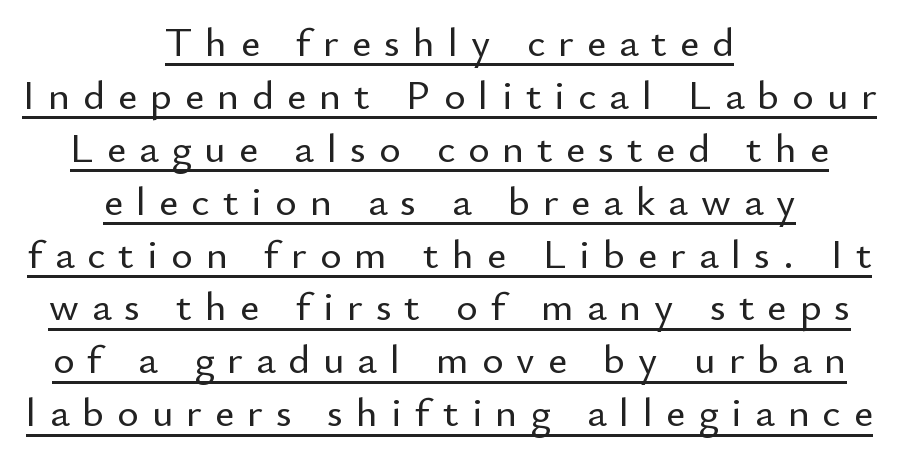
The image shows 41 px sans-serif type, upright; set centered, normal line spacing (1.29x), unusually wide letter spacing (+0.32 em), underlined; low stroke contrast and a small x-height.
